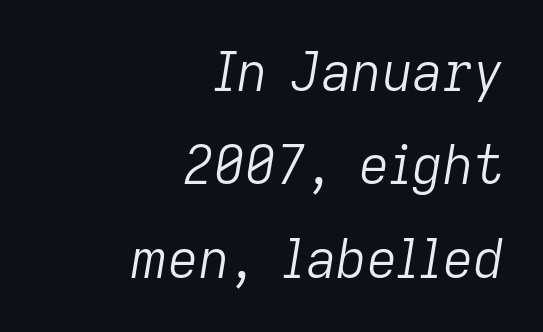
The image shows 53 px light type, italic (leaning right); set right-aligned, line spacing 1.76x, normal letter spacing, not underlined; low stroke contrast and a medium x-height.
